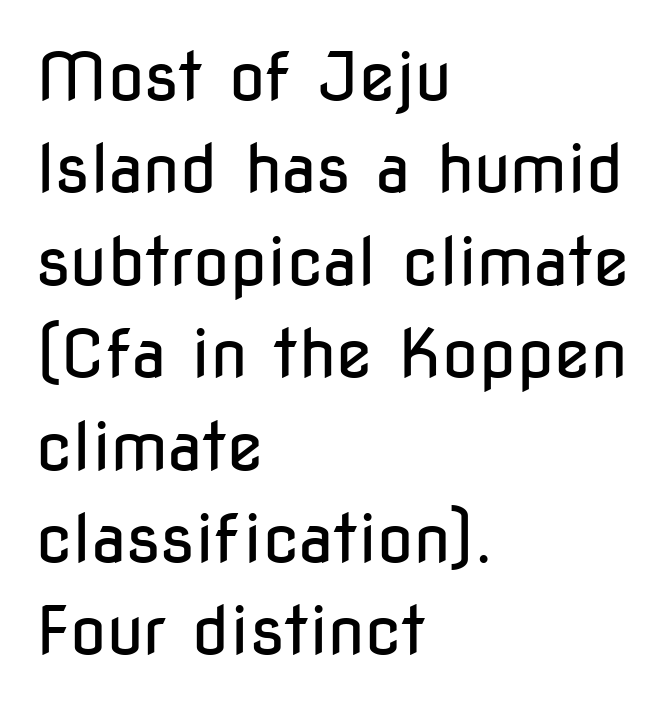
The image shows 66 px regular-weight, condensed sans-serif type, upright; set left-aligned, normal line spacing (1.4x), normal letter spacing, not underlined; low stroke contrast and a medium x-height.
